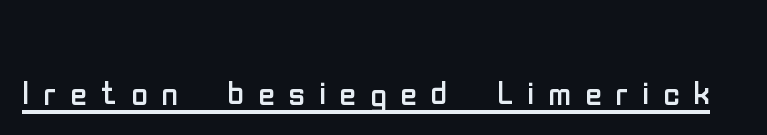
The letters advance in unequal steps, a hallmark of proportional type. Descenders here cross a horizontal rule under the line. Every character sits straight up, as roman type does. Font category for this specimen: sans-serif. The strokes carry an ordinary text weight at most.
